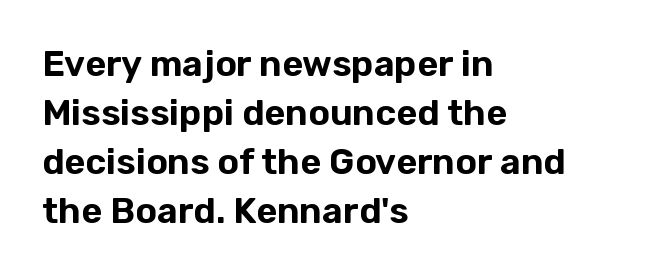
Q: Is the text italic (slanted)? A: No, it is upright.
Q: Is the typeface a serif or a sans-serif typeface? A: Sans-serif.
Q: Is the text underlined? A: No.
Q: How is the paragraph aligned? A: Left-aligned.
Q: Is the spacing between letters normal or unusually wide? A: Normal.
Q: Is the spacing between lines tight, normal or loose? A: Normal.
Q: Width (condensed, normal, or wide)? A: Normal.
Q: Stroke contrast? A: Low.
Q: x-height? A: Medium.
Q: Monospaced? A: No.
